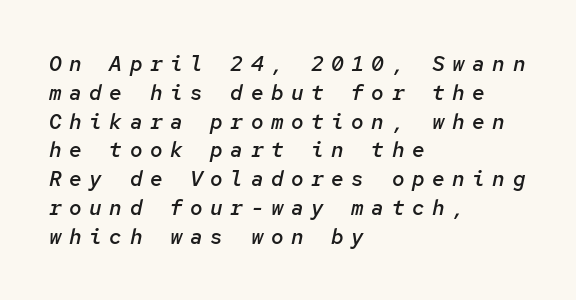
Q: Is the text bold? A: Semi-bold.
Q: Is the text italic (slanted)? A: Yes, it leans right by about 12 degrees.
Q: Is the text underlined? A: No.
Q: How is the paragraph aligned? A: Left-aligned.
Q: Is the spacing between letters normal or unusually wide? A: Unusually wide.
Q: Is the spacing between lines tight, normal or loose? A: Normal.
